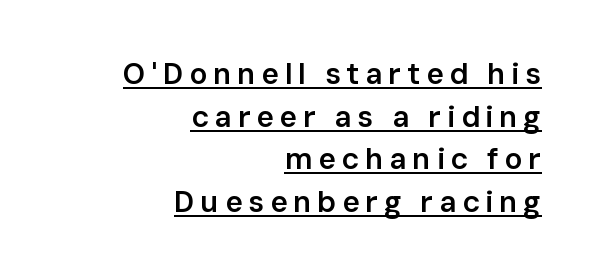
Proportional: the letters do not fall into vertical columns. The passage shown is underscored from start to finish. The specimen reads as upright at a glance. What's the leading like? Ordinary, nothing unusual.
